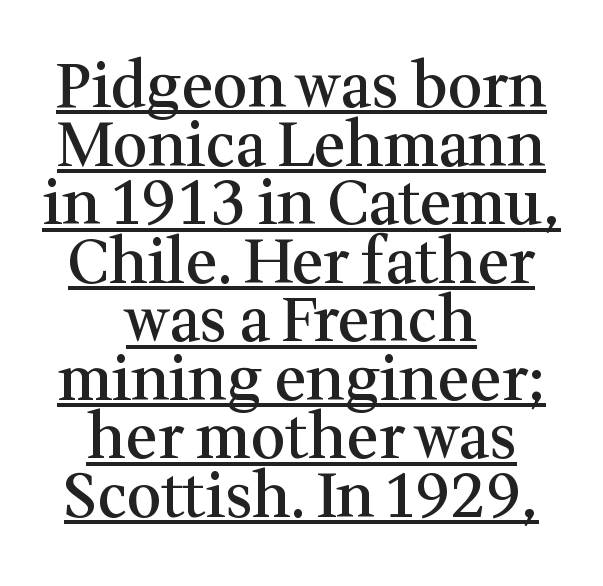
A typesetter would label this face a serif. Weight check: semibold — heavier than regular, not quite bold. Has an underline been added? It has. Posture: upright roman. Between one letter and the next there's only the usual sliver of space. The paragraph shown floats in the horizontal middle.
